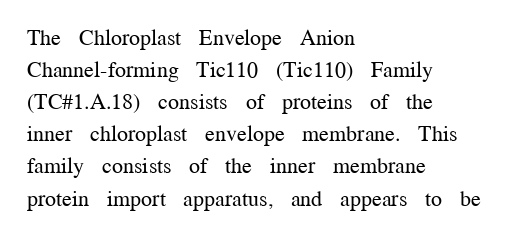
{"italic": "no", "bold": "no", "underline": "no", "align": "left", "line_spacing": "normal", "line_spacing_ratio": 1.46, "letter_spacing": "normal", "letter_spacing_em": 0.0, "glyph_px": 22}
